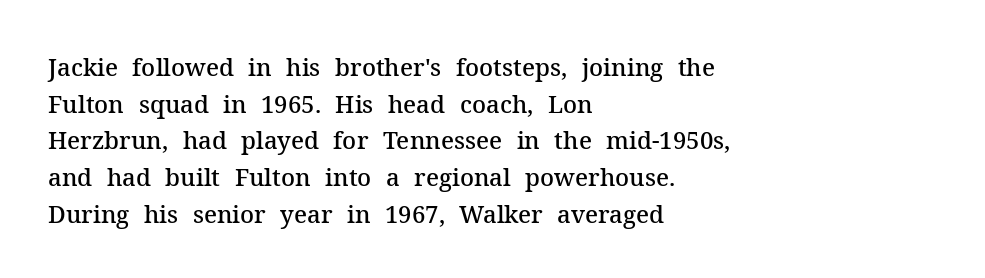
The image shows 24 px text type, upright; set left-aligned, normal line spacing (1.53x), normal letter spacing, not underlined.
